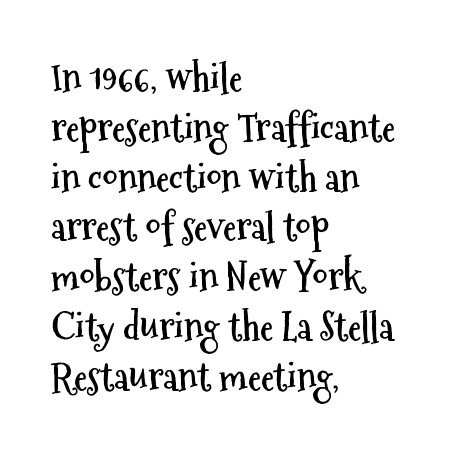
The space directly below the letters is spotless. The rendering uses natural spacing where letterforms have individual widths. Thick stems and heavy bowls — unmistakably bold. Honestly, the row spacing looks completely unremarkable. You could call the tracking neutral — neither tight nor loose. If you drew a line through each stem, it would be perfectly vertical.
